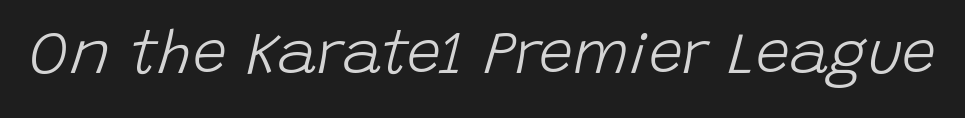
Character widths vary here, with narrow letters taking less room than wide ones. The zone under the glyphs is completely vacant. You can tell it's italic because the verticals aren't actually vertical. Observe the ordinary spacing: letters are neighbours, not strangers. Weight: regular or lighter.
